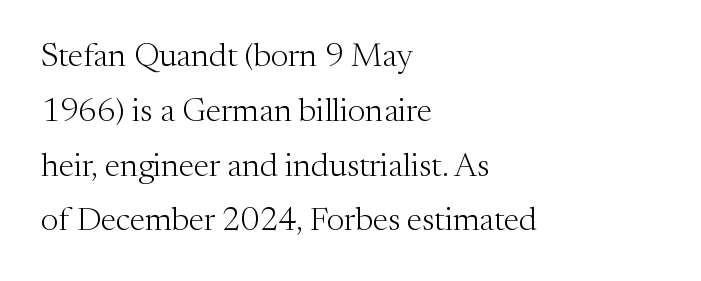
Q: Is the text bold? A: No.
Q: Is the text italic (slanted)? A: No, it is upright.
Q: Is the typeface a serif or a sans-serif typeface? A: Serif.
Q: Is the text underlined? A: No.
Q: How is the paragraph aligned? A: Left-aligned.
Q: Is the spacing between letters normal or unusually wide? A: Normal.
Q: Is the spacing between lines tight, normal or loose? A: Normal.
Q: Width (condensed, normal, or wide)? A: Normal.
Q: Stroke contrast? A: Medium.
Q: x-height? A: Medium.
Q: Monospaced? A: No.
